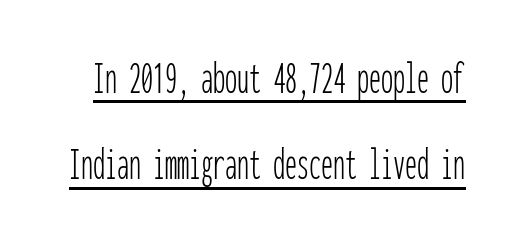
Each line of the rendering has a horizontal stroke beneath the glyphs. No extra tracking has been applied to these lines. You can tell from the bare stems that sans-serif type was used. Counters stay open thanks to moderate or lighter strokes. The letters stand upright; this is a roman face. The rendering uses typewriter-style spacing with identical character cells.
